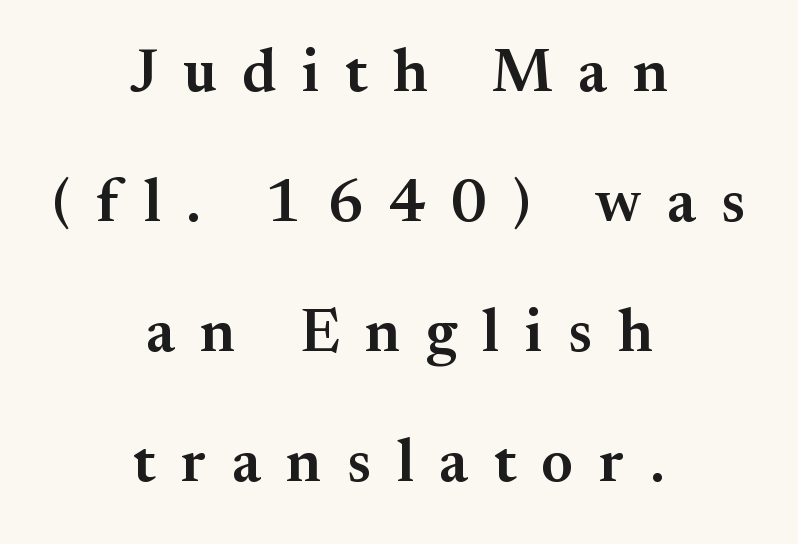
Q: Is the text bold? A: Semi-bold.
Q: Is the text italic (slanted)? A: No, it is upright.
Q: Is the typeface a serif or a sans-serif typeface? A: Serif.
Q: Is the text underlined? A: No.
Q: How is the paragraph aligned? A: Centered.
Q: Is the spacing between letters normal or unusually wide? A: Unusually wide.
Q: Is the spacing between lines tight, normal or loose? A: Loose.
Q: Width (condensed, normal, or wide)? A: Normal.
Q: Stroke contrast? A: Medium.
Q: x-height? A: Small.
Q: Monospaced? A: No.
